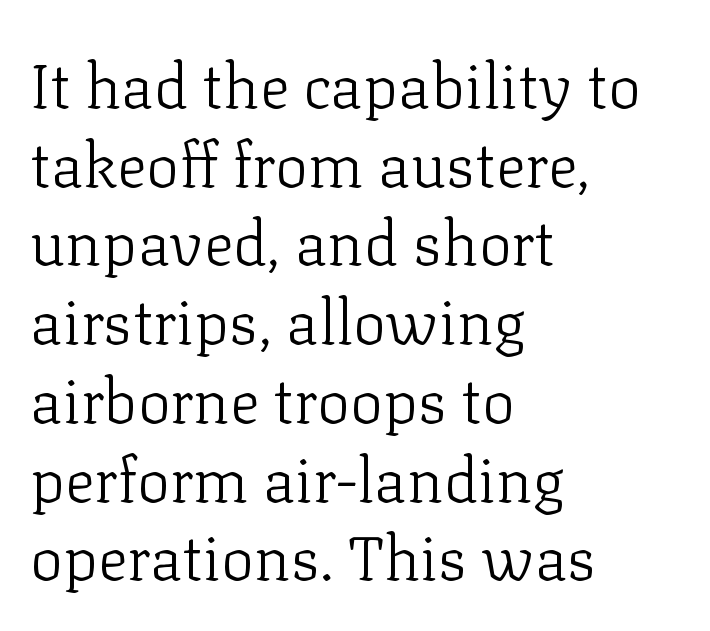
The passage shown is typed in a proportional face where columns would drift. Glyph-to-glyph distance matches everyday printed text. These lines are set flush left with a ragged right edge. This reads as an unemphasized weight, regular at the heaviest. Compared with typical paragraphs, the rows here are spaced about the same. Ascenders rise straight up at ninety degrees.
